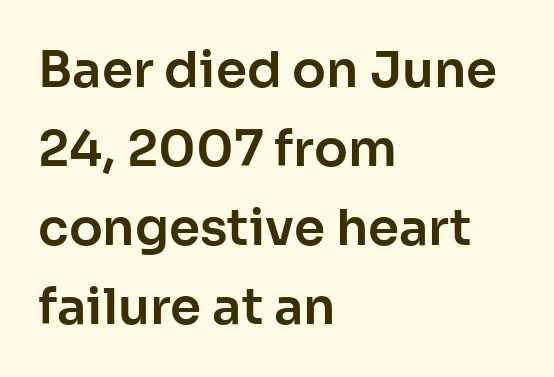
{"serif": "no", "italic": "no", "width": "normal", "stroke_contrast": "low", "x_height": "medium", "monospaced": "no", "underline": "no", "align": "left", "line_spacing": "normal", "line_spacing_ratio": 1.58, "letter_spacing": "normal", "letter_spacing_em": 0.0, "glyph_px": 50}
